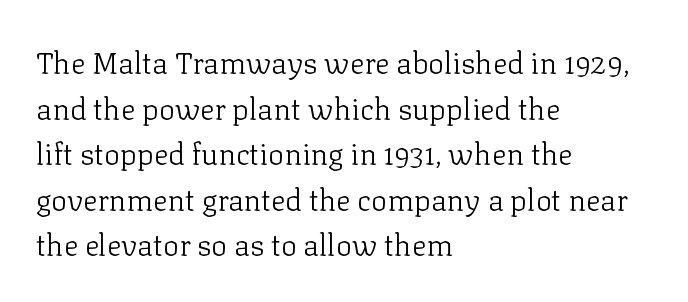
{"serif": "yes", "italic": "no", "bold": "no", "weight": "light", "width": "normal", "stroke_contrast": "low", "x_height": "medium", "monospaced": "no", "underline": "no", "align": "left", "line_spacing": "normal", "line_spacing_ratio": 1.52, "letter_spacing": "normal", "letter_spacing_em": 0.0, "glyph_px": 30}
